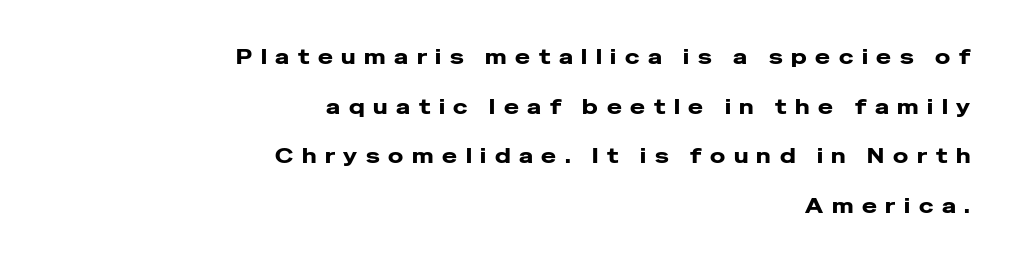
{"italic": "no", "underline": "no", "align": "right", "line_spacing": "loose", "line_spacing_ratio": 2.48, "letter_spacing": "wide", "letter_spacing_em": 0.43, "glyph_px": 20}
